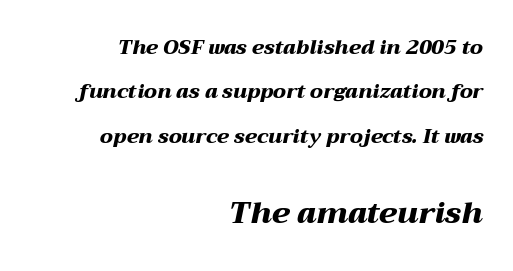
{"italic": "yes", "lean": "right", "slant_degrees": 12, "bold": "yes", "weight": "heavy", "width": "wide", "stroke_contrast": "medium", "x_height": "medium", "monospaced": "no", "underline": "no", "align": "right", "line_spacing": "loose", "line_spacing_ratio": 2.22, "letter_spacing": "normal", "letter_spacing_em": 0.0, "larger_block": "second", "size_ratio": 1.5, "glyph_px": 30}
